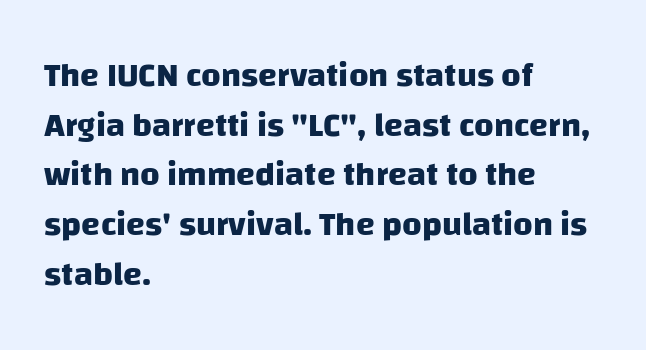
The image shows 34 px heavy sans-serif type; set left-aligned, normal line spacing (1.46x), normal letter spacing, not underlined; low stroke contrast and a large x-height.
